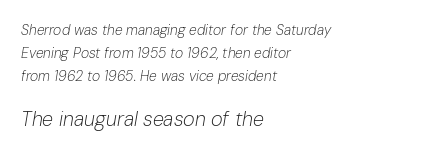
The lower block of text is set noticeably larger than the block above it. No chunkiness to these letters — they're not bold. These lines were composed using italics. Has an underline been added? It has not.
